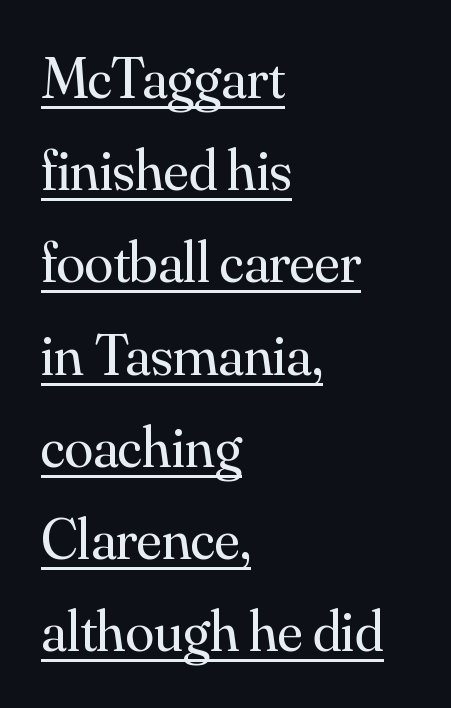
The image shows 58 px regular-weight serif type, upright; set left-aligned, normal line spacing (1.59x), normal letter spacing, underlined; medium stroke contrast and a small x-height.
